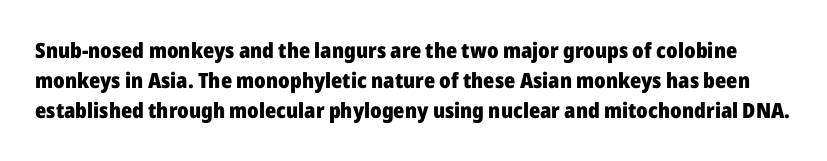
Glyph-to-glyph distance matches everyday printed text. Clear beneath every line of the passage. Compared with typical paragraphs, the rows here are spaced about the same. Is the type bold? Yes — the strokes are clearly thick and heavy. Posture: vertical.
